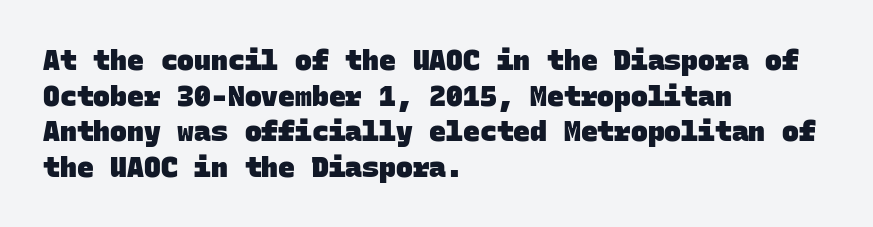
The image shows 28 px heavy sans-serif type, monospaced; set left-aligned, normal line spacing (1.27x), normal letter spacing, not underlined; low stroke contrast and a large x-height.
